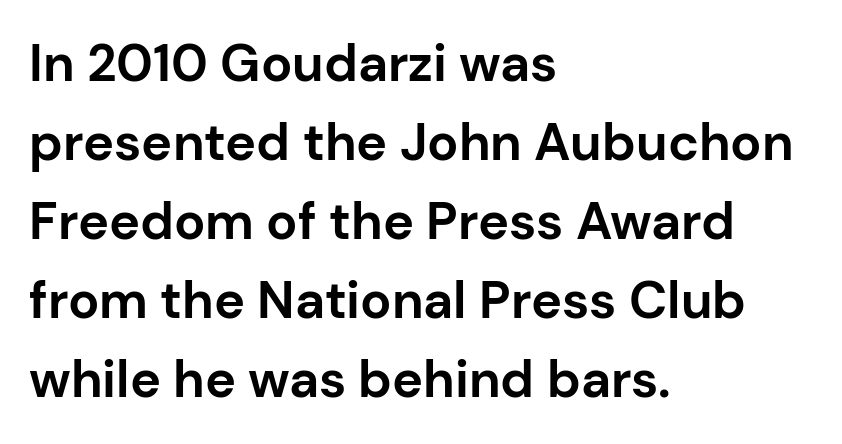
Spacing verdict: proportional, widths tailored to each character. Heavy-handed strokes throughout: this text is bold. Serif or sans? Sans — the stroke terminals are bare. Honestly, the letter spacing is just normal — you wouldn't notice it.
